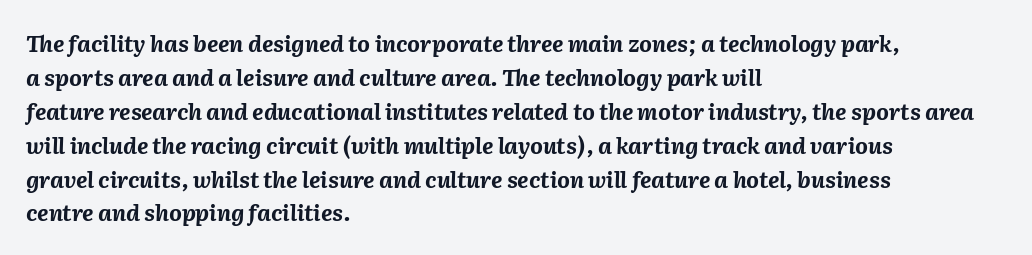
{"italic": "yes", "lean": "right", "slant_degrees": 2, "bold": "yes", "underline": "no", "align": "left", "line_spacing": "normal", "line_spacing_ratio": 1.54, "letter_spacing": "normal", "letter_spacing_em": 0.0, "glyph_px": 22}
